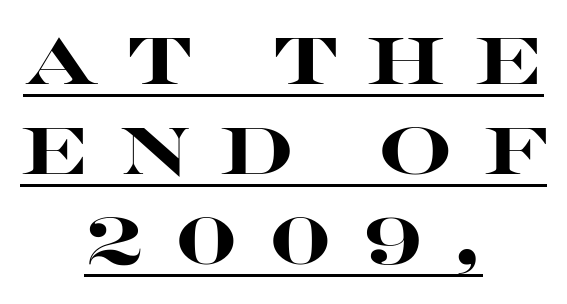
{"italic": "no", "bold": "yes", "weight": "heavy", "width": "wide", "stroke_contrast": "high", "x_height": "large", "monospaced": "no", "underline": "yes", "align": "center", "line_spacing": "normal", "line_spacing_ratio": 1.36, "letter_spacing": "wide", "letter_spacing_em": 0.44, "glyph_px": 66}
